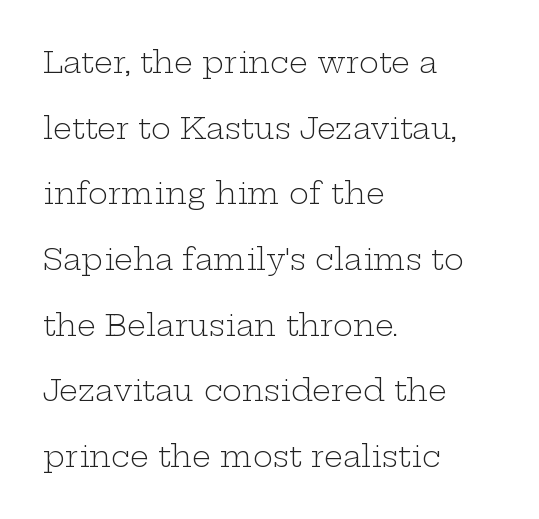
The image shows 30 px light, wide serif type, upright; set left-aligned, loose line spacing (2.19x), normal letter spacing, not underlined; low stroke contrast and a medium x-height.
